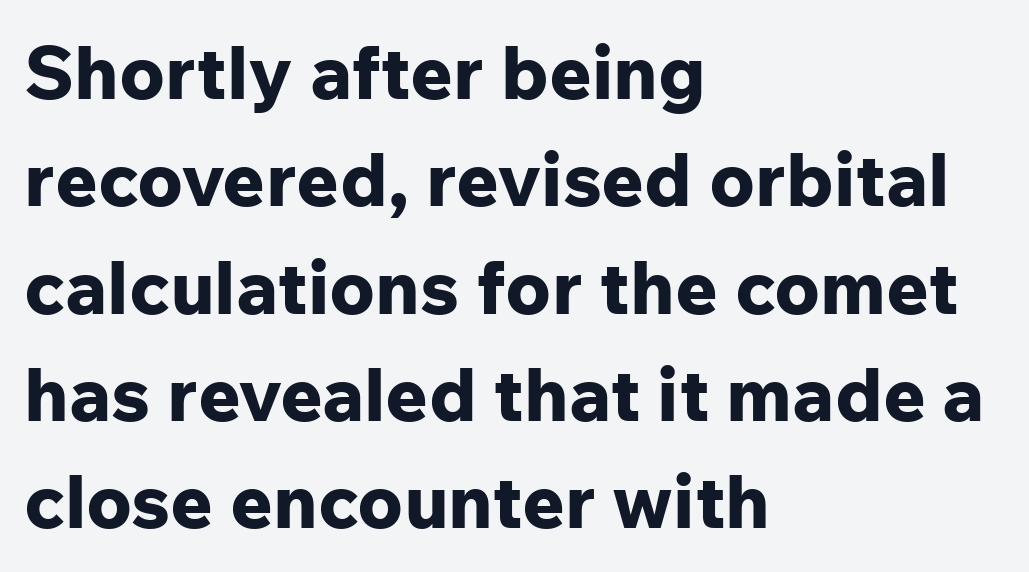
{"serif": "no", "italic": "no", "bold": "yes", "weight": "bold", "width": "normal", "stroke_contrast": "low", "x_height": "medium", "monospaced": "no", "underline": "no", "align": "left", "line_spacing": "normal", "line_spacing_ratio": 1.45, "letter_spacing": "normal", "letter_spacing_em": 0.0, "glyph_px": 74}
